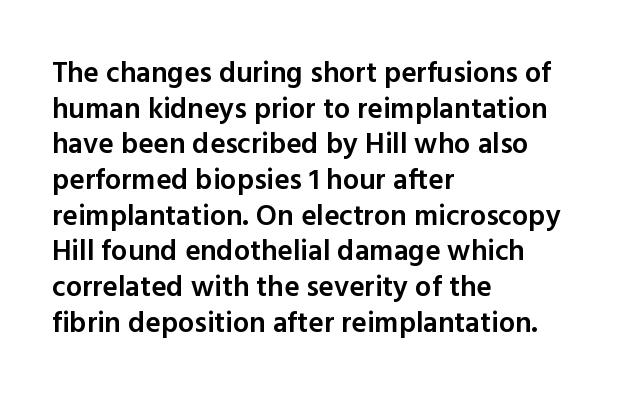
{"serif": "no", "italic": "no", "bold": "semi", "weight": "semibold", "width": "normal", "x_height": "medium", "monospaced": "no", "underline": "no", "align": "left", "line_spacing_ratio": 1.23, "letter_spacing": "normal", "letter_spacing_em": 0.0, "glyph_px": 29}
